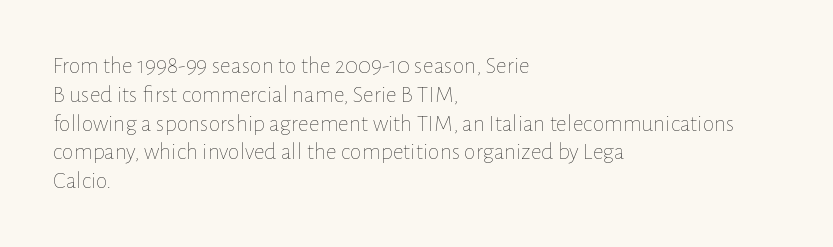
The image shows 24 px text type, upright; set left-aligned, line spacing 1.2x, normal letter spacing, not underlined.
